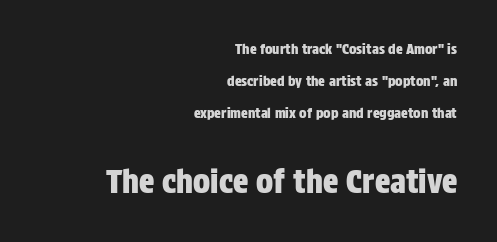
Q: Is the text italic (slanted)? A: No, it is upright.
Q: Is the typeface a serif or a sans-serif typeface? A: Sans-serif.
Q: Is the text underlined? A: No.
Q: How is the paragraph aligned? A: Right-aligned.
Q: Is the spacing between letters normal or unusually wide? A: Normal.
Q: Is the spacing between lines tight, normal or loose? A: Loose.
Q: Which block of text is set in a larger size, the first (top) or the second (bottom)? A: The second (bottom) one.
Q: Width (condensed, normal, or wide)? A: Condensed.
Q: Stroke contrast? A: Low.
Q: x-height? A: Large.
Q: Monospaced? A: No.
